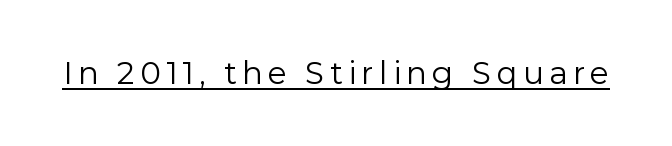
The passage shown is typeset with a sans-serif family. Glance below the letters and you will spot a drawn line. Character widths vary here, with narrow letters taking less room than wide ones. Posture: straight, roman, zero tilt. Weight class: somewhere from thin through regular.
